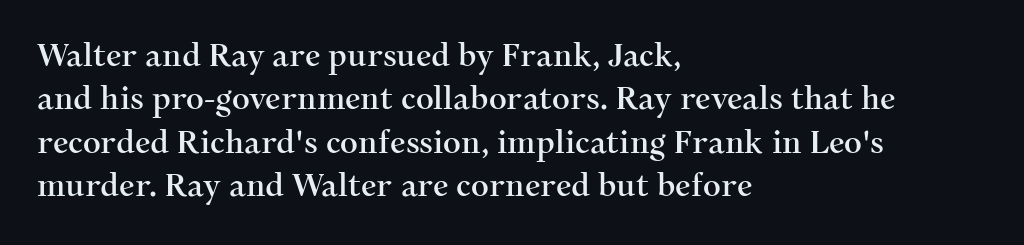
Proportional: the letters do not fall into vertical columns. Nope, not italic — everything's standing straight. The rendering keeps characters at their native spacing. Normally led — the rows are evenly, conventionally spaced. Descenders hang freely into open space.
